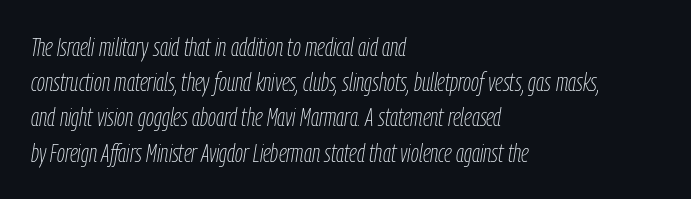
Q: Is the text bold? A: No.
Q: Is the text italic (slanted)? A: Yes, it leans right by about 9 degrees.
Q: Is the text underlined? A: No.
Q: How is the paragraph aligned? A: Left-aligned.
Q: Is the spacing between letters normal or unusually wide? A: Normal.
Q: Is the spacing between lines tight, normal or loose? A: Normal.
